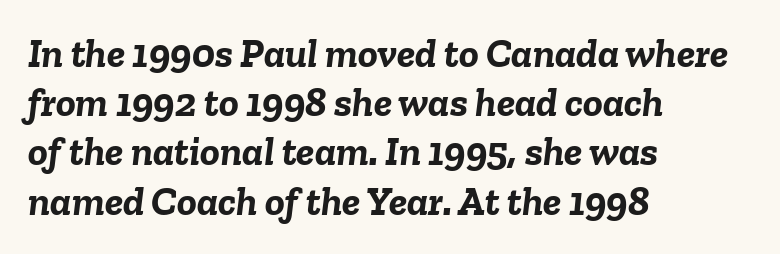
These lines stack with their left ends in a neat column. Words appear dense and cohesive because spacing is normal. The characters look thick and weighty, a clear bold. Varying glyph widths throughout — classic text-font behaviour.
